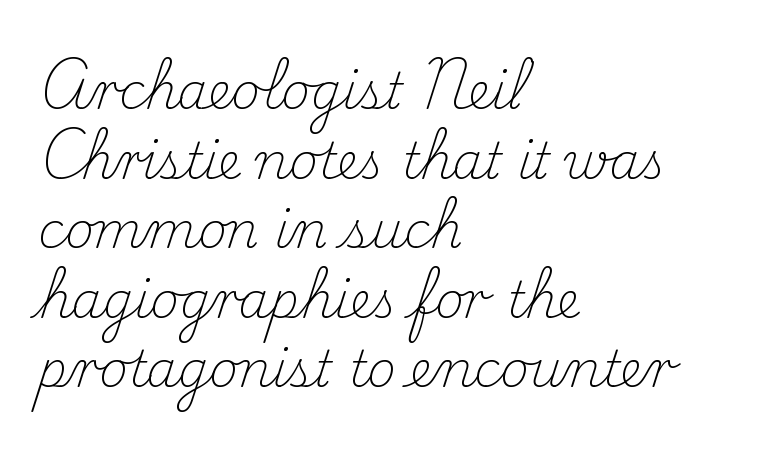
Q: Is the text bold? A: No.
Q: Is the text italic (slanted)? A: Yes.
Q: Is the typeface a serif or a sans-serif typeface? A: Serif.
Q: Is the text underlined? A: No.
Q: How is the paragraph aligned? A: Left-aligned.
Q: Is the spacing between letters normal or unusually wide? A: Normal.
Q: Is the spacing between lines tight, normal or loose? A: Normal.
Q: Width (condensed, normal, or wide)? A: Normal.
Q: Stroke contrast? A: Medium.
Q: x-height? A: Small.
Q: Monospaced? A: No.
